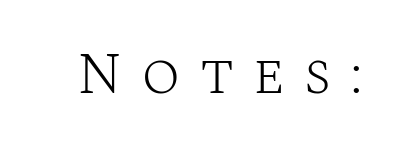
The image shows 58 px light serif type, upright; set unusually wide letter spacing (+0.33 em), not underlined; medium stroke contrast and a large x-height.
